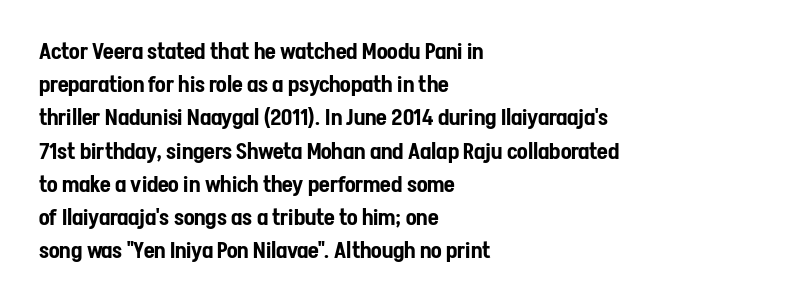
Q: Is the text italic (slanted)? A: No, it is upright.
Q: Is the text underlined? A: No.
Q: How is the paragraph aligned? A: Left-aligned.
Q: Is the spacing between letters normal or unusually wide? A: Normal.
Q: Is the spacing between lines tight, normal or loose? A: Normal.
